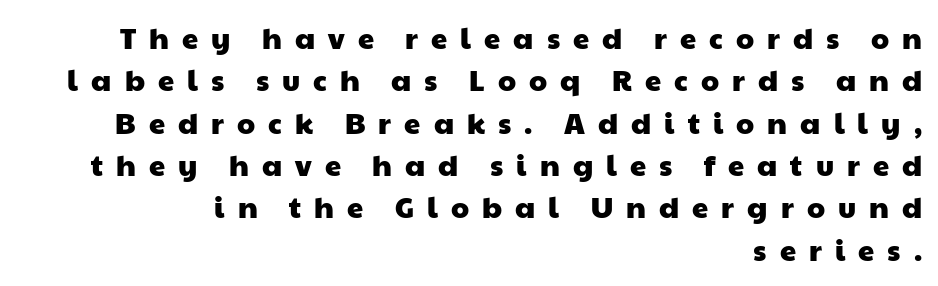
{"serif": "no", "width": "wide", "stroke_contrast": "low", "x_height": "medium", "monospaced": "no", "underline": "no", "align": "right", "line_spacing": "normal", "line_spacing_ratio": 1.46, "letter_spacing": "wide", "letter_spacing_em": 0.45, "glyph_px": 29}
